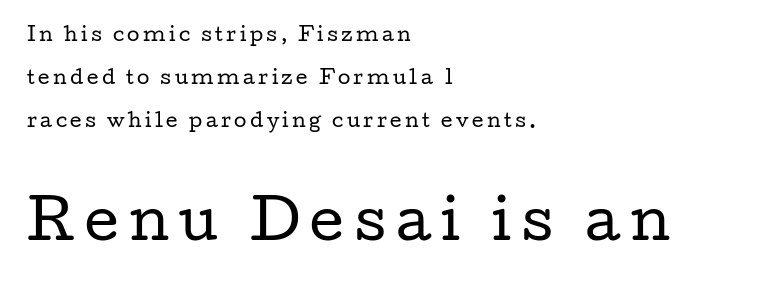
Two sizes are in play, and the larger belongs to the second block. Nobody drew a line under any word here. Airy leading. The type sits square on the baseline with zero lean. The glyphs in this specimen are seriffed.
